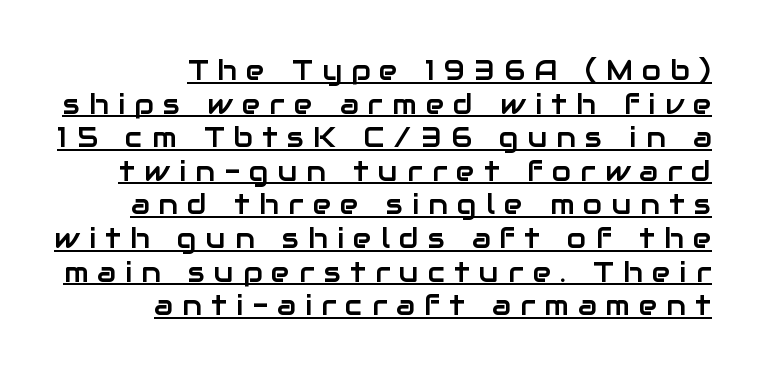
{"serif": "no", "italic": "no", "width": "normal", "stroke_contrast": "low", "x_height": "medium", "monospaced": "no", "underline": "yes", "align": "right", "line_spacing_ratio": 1.2, "letter_spacing": "wide", "letter_spacing_em": 0.33, "glyph_px": 28}
